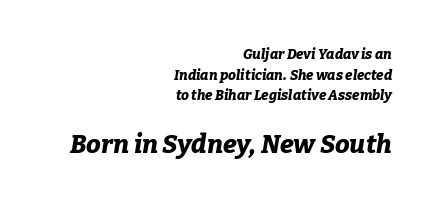
{"italic": "yes", "lean": "right", "slant_degrees": 9, "bold": "yes", "underline": "no", "align": "right", "line_spacing": "normal", "line_spacing_ratio": 1.48, "letter_spacing": "normal", "letter_spacing_em": 0.0, "larger_block": "second", "size_ratio": 1.86, "glyph_px": 26}
